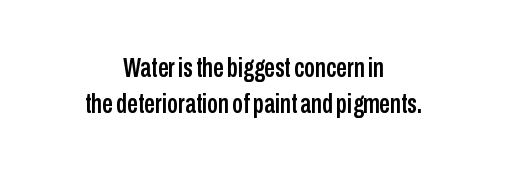
The image shows 27 px text type, upright; set centered, normal line spacing (1.34x), normal letter spacing, not underlined.
